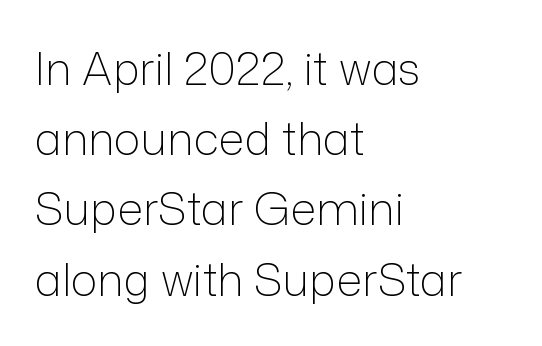
{"serif": "no", "italic": "no", "bold": "no", "weight": "light", "width": "normal", "stroke_contrast": "low", "x_height": "medium", "monospaced": "no", "underline": "no", "align": "left", "line_spacing": "normal", "line_spacing_ratio": 1.56, "letter_spacing": "normal", "letter_spacing_em": 0.0, "glyph_px": 45}
